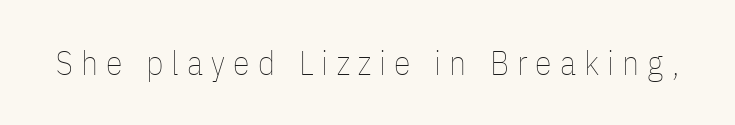
Is this a fixed-width face? No — the glyphs have proportional, varying widths. Weight: in the light-to-regular range. The line texture is sparse and dotted thanks to wide tracking. Every stem runs plumb, perpendicular to the baseline.
